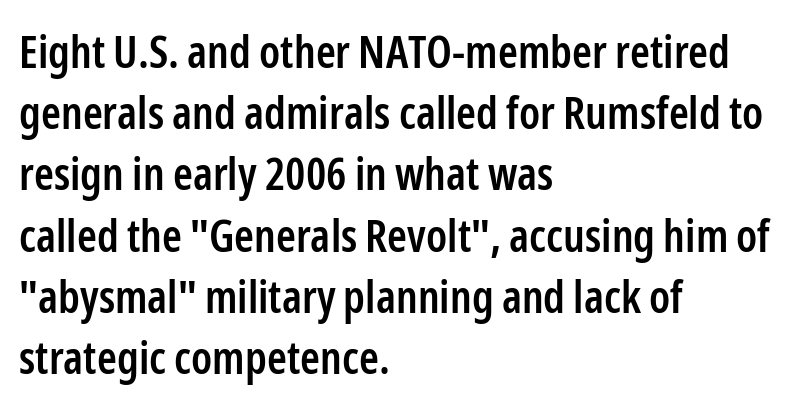
{"serif": "no", "italic": "no", "bold": "semi", "weight": "semibold", "width": "condensed", "stroke_contrast": "low", "x_height": "medium", "monospaced": "no", "underline": "no", "align": "left", "line_spacing": "normal", "line_spacing_ratio": 1.36, "letter_spacing": "normal", "letter_spacing_em": 0.0, "glyph_px": 45}
